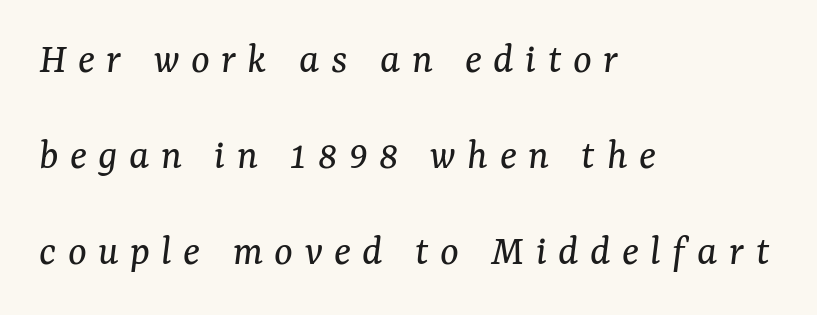
Q: Is the text bold? A: No.
Q: Is the text italic (slanted)? A: Yes, it leans right by about 7 degrees.
Q: Is the typeface a serif or a sans-serif typeface? A: Serif.
Q: Is the text underlined? A: No.
Q: How is the paragraph aligned? A: Left-aligned.
Q: Is the spacing between letters normal or unusually wide? A: Unusually wide.
Q: Is the spacing between lines tight, normal or loose? A: Loose.
Q: Width (condensed, normal, or wide)? A: Normal.
Q: Stroke contrast? A: Medium.
Q: x-height? A: Medium.
Q: Monospaced? A: No.
